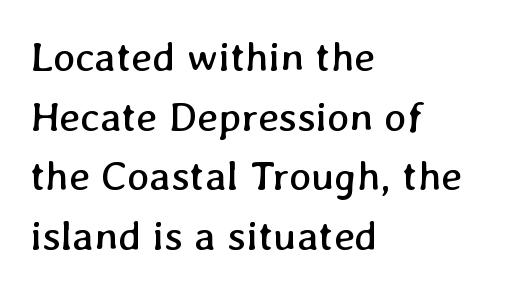
Stems and bowls with no extra thickness — not bold. Varying glyph widths throughout — classic text-font behaviour. These lines stack with their left ends in a neat column. The type is set solid horizontally, with unmodified tracking. Regular leading. Bare-footed words on every line.
